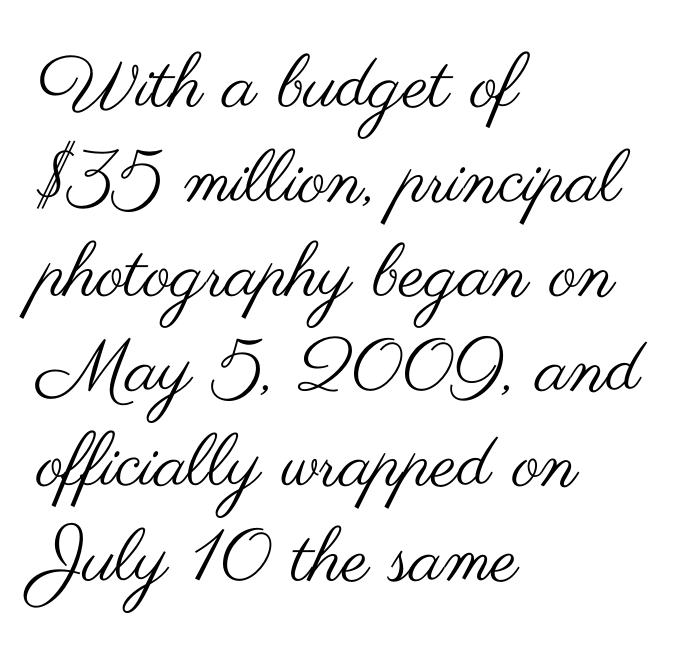
This rendering leaves character spacing at its baseline value. The passage shown is not underscored anywhere. Each line starts at the same left margin while the right side varies. These lines sit exactly where default settings would place them.
